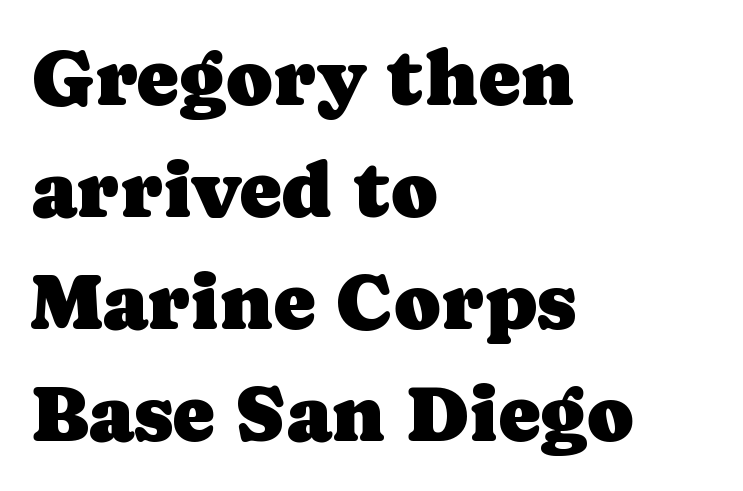
Here the glyphs are tracked normally, forming tight word shapes. This is the regular roman posture of the typeface. Observe the serifs anchoring each vertical stroke in this sample. A classic flush-left, rag-right setting is used for this passage.
